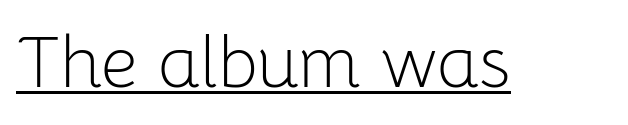
{"serif": "no", "italic": "no", "bold": "no", "weight": "light", "width": "normal", "stroke_contrast": "low", "x_height": "medium", "monospaced": "no", "underline": "yes", "letter_spacing": "normal", "letter_spacing_em": 0.0, "glyph_px": 73}
